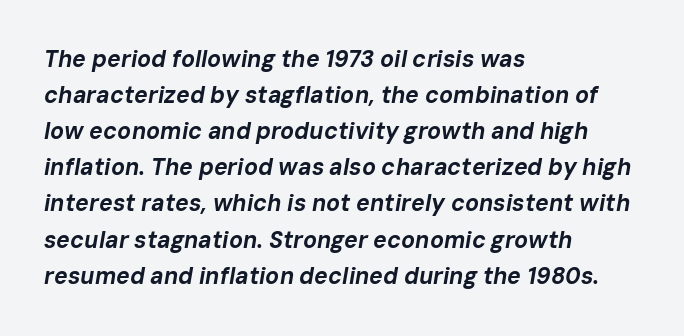
{"italic": "yes", "lean": "right", "slant_degrees": 10, "bold": "yes", "underline": "no", "align": "left", "line_spacing": "normal", "line_spacing_ratio": 1.57, "letter_spacing": "normal", "letter_spacing_em": 0.0, "glyph_px": 23}
